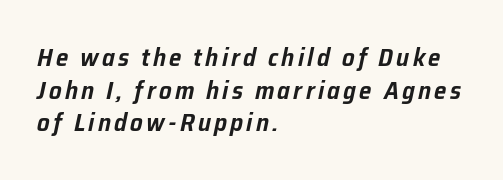
The zone under the glyphs is completely vacant. Style check: oblique. Quick note: interline space is typical. Horizontally, the lines are justified to the leading edge only.
